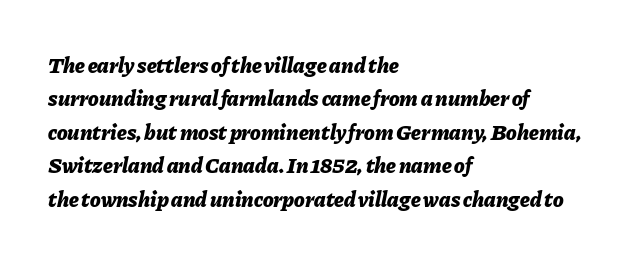
{"italic": "yes", "lean": "right", "slant_degrees": 11, "bold": "yes", "underline": "no", "align": "left", "line_spacing": "normal", "line_spacing_ratio": 1.52, "letter_spacing": "normal", "letter_spacing_em": 0.0, "glyph_px": 22}
